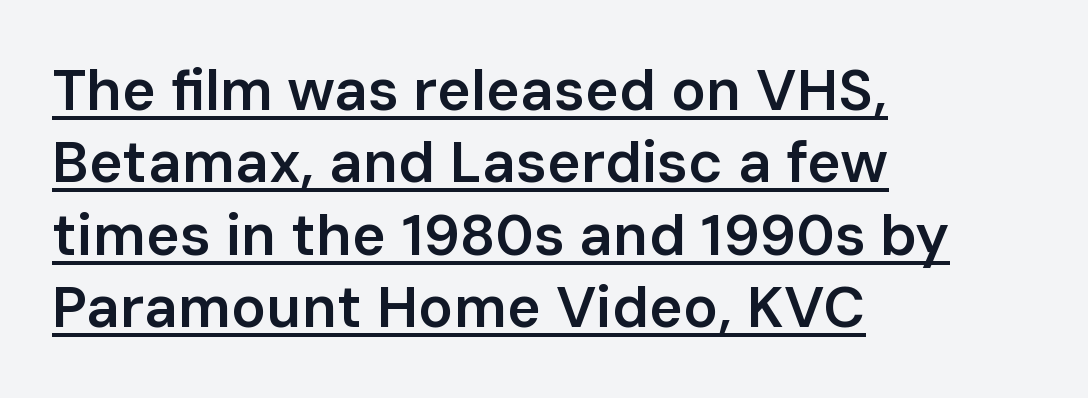
The image shows 58 px semibold sans-serif type, upright; set left-aligned, normal line spacing (1.25x), normal letter spacing, underlined; low stroke contrast and a medium x-height.
